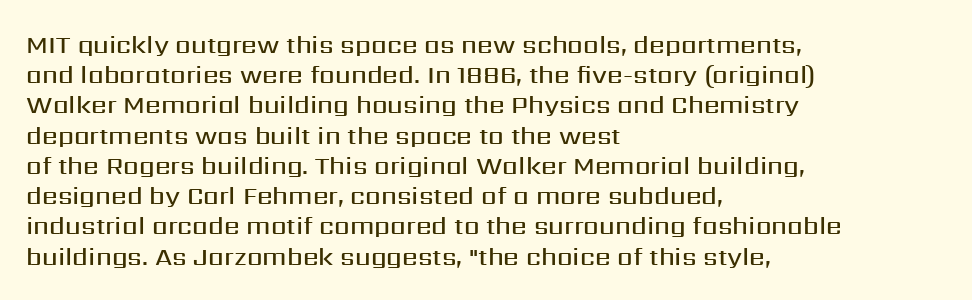
{"italic": "no", "bold": "semi", "underline": "no", "align": "left", "line_spacing_ratio": 1.21, "letter_spacing": "normal", "letter_spacing_em": 0.0, "glyph_px": 25}
